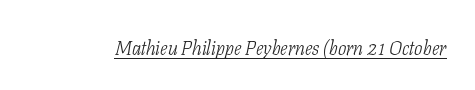
The face looks like a standard text weight, possibly lighter. Glance below the letters and you will spot a drawn line. What stands out about the letter spacing? Nothing — it is the standard amount. Notice how the stems are inclined rather than vertical — that's the hallmark of italics.
